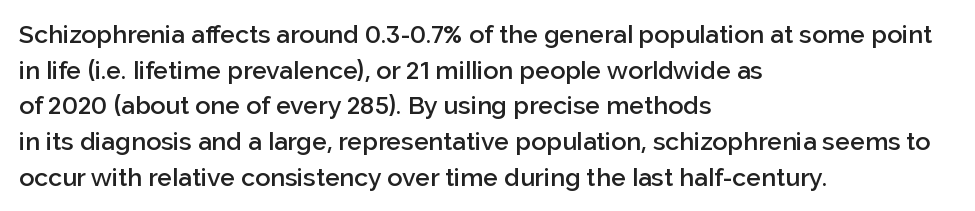
Q: Is the text bold? A: Semi-bold.
Q: Is the text italic (slanted)? A: No, it is upright.
Q: Is the text underlined? A: No.
Q: How is the paragraph aligned? A: Left-aligned.
Q: Is the spacing between letters normal or unusually wide? A: Normal.
Q: Is the spacing between lines tight, normal or loose? A: Normal.
